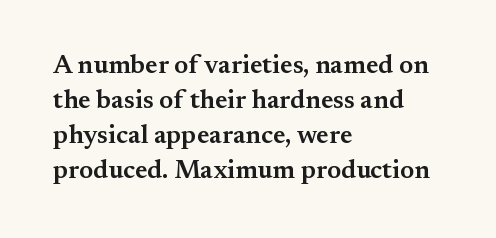
{"italic": "no", "bold": "semi", "underline": "no", "align": "left", "line_spacing": "normal", "line_spacing_ratio": 1.34, "letter_spacing": "normal", "letter_spacing_em": 0.0, "glyph_px": 26}
